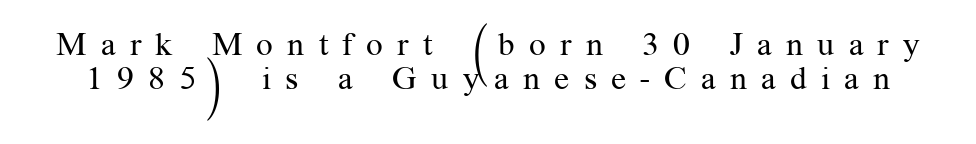
Q: Is the text bold? A: No.
Q: Is the text italic (slanted)? A: No, it is upright.
Q: Is the typeface a serif or a sans-serif typeface? A: Serif.
Q: Is the text underlined? A: No.
Q: Is the spacing between letters normal or unusually wide? A: Unusually wide.
Q: Is the spacing between lines tight, normal or loose? A: Tight.
Q: Width (condensed, normal, or wide)? A: Normal.
Q: Stroke contrast? A: Medium.
Q: x-height? A: Medium.
Q: Monospaced? A: No.
